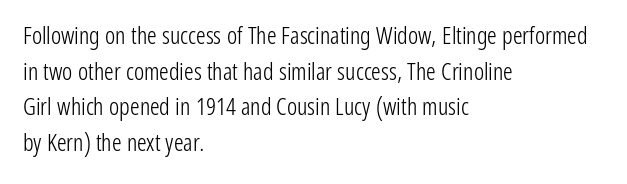
The image shows 24 px text type, upright; set left-aligned, normal line spacing (1.48x), normal letter spacing, not underlined.
